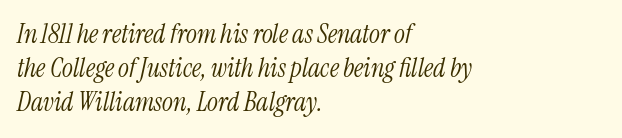
{"italic": "yes", "lean": "right", "slant_degrees": 13, "bold": "no", "underline": "no", "align": "left", "line_spacing": "normal", "line_spacing_ratio": 1.31, "letter_spacing": "normal", "letter_spacing_em": 0.0, "glyph_px": 26}
